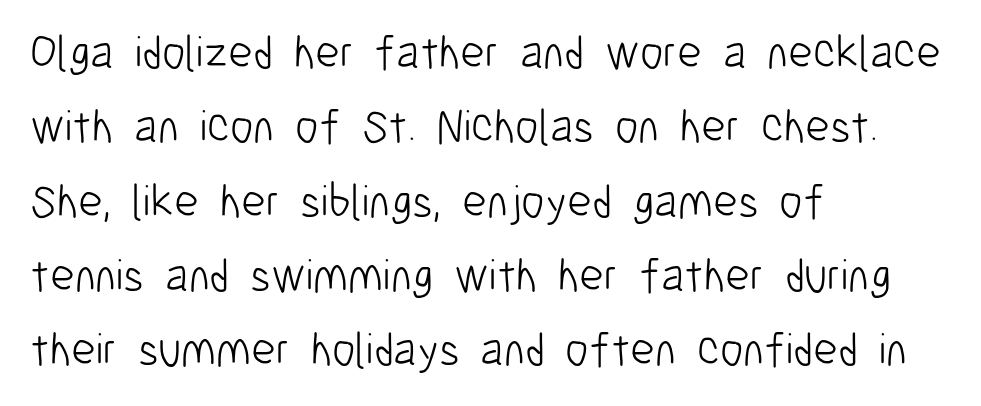
Q: Is the text bold? A: No.
Q: Is the text italic (slanted)? A: No, it is upright.
Q: Is the typeface a serif or a sans-serif typeface? A: Sans-serif.
Q: Is the text underlined? A: No.
Q: How is the paragraph aligned? A: Left-aligned.
Q: Is the spacing between letters normal or unusually wide? A: Normal.
Q: Is the spacing between lines tight, normal or loose? A: Normal.
Q: Width (condensed, normal, or wide)? A: Condensed.
Q: Stroke contrast? A: Low.
Q: x-height? A: Medium.
Q: Monospaced? A: No.
